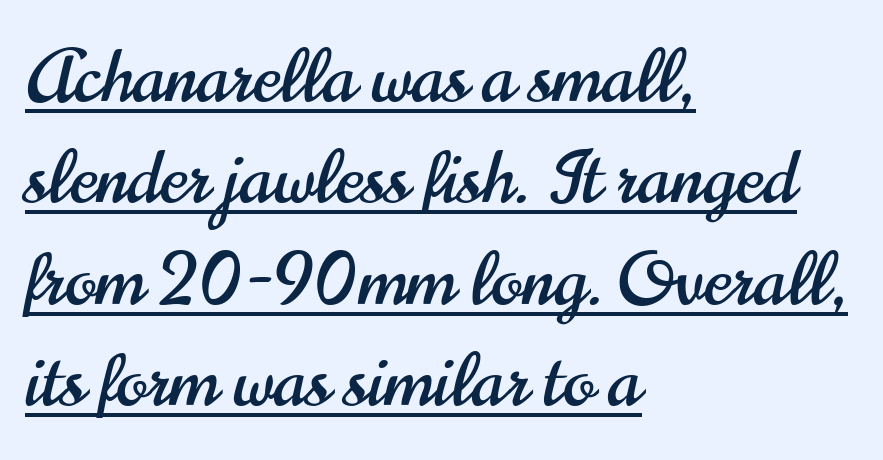
Default kerning and tracking; the words read as compact shapes. Looks like regular typesetting: each glyph gets only the width it needs. A baseline rule has been typeset under these characters. Students, observe: this is what conventionally led text looks like.
